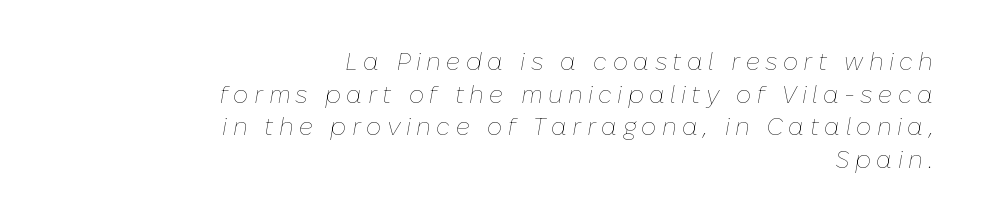
Q: Is the text bold? A: No.
Q: Is the text italic (slanted)? A: Yes, it leans right by about 10 degrees.
Q: Is the text underlined? A: No.
Q: How is the paragraph aligned? A: Right-aligned.
Q: Is the spacing between letters normal or unusually wide? A: Unusually wide.
Q: Is the spacing between lines tight, normal or loose? A: Normal.
